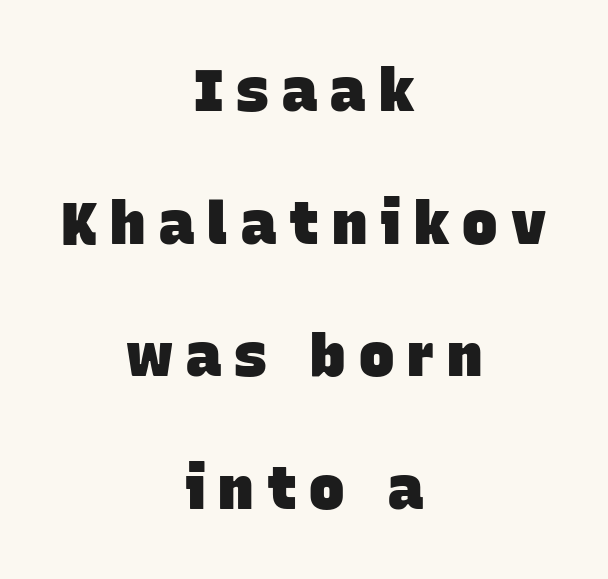
{"serif": "no", "bold": "yes", "weight": "heavy", "width": "normal", "stroke_contrast": "low", "x_height": "large", "monospaced": "no", "underline": "no", "align": "center", "line_spacing": "loose", "line_spacing_ratio": 2.25, "letter_spacing": "wide", "letter_spacing_em": 0.22, "glyph_px": 59}
